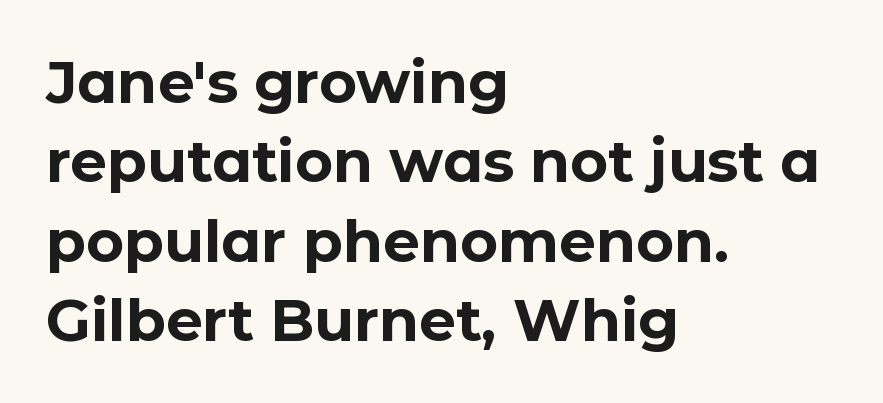
The image shows 58 px bold sans-serif type, upright; set left-aligned, normal line spacing (1.37x), normal letter spacing, not underlined; low stroke contrast and a medium x-height.
